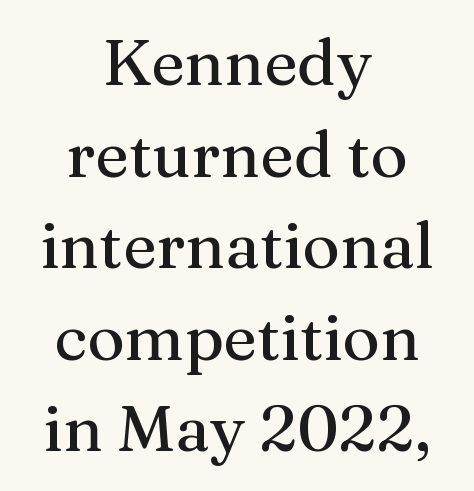
Every character sits straight up, as roman type does. You could call the tracking neutral — neither tight nor loose. The foot of each line stays bare and open. This is serif lettering, the kind often seen in printed books. The passage shown stacks its lines at a standard gap. One-word summary of the alignment: center.
